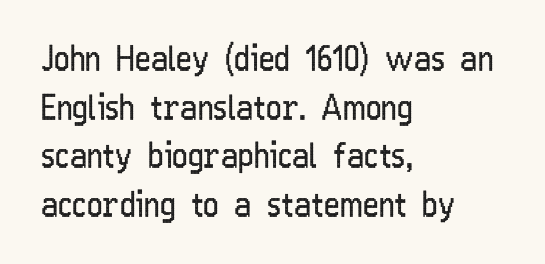
Alignment: flush left. The tracking reads as untouched default to a designer's eye. Unbolded letterforms with no extra heft. Underlining? Definitely not there. Stroke terminals: plain, sans-serif.
